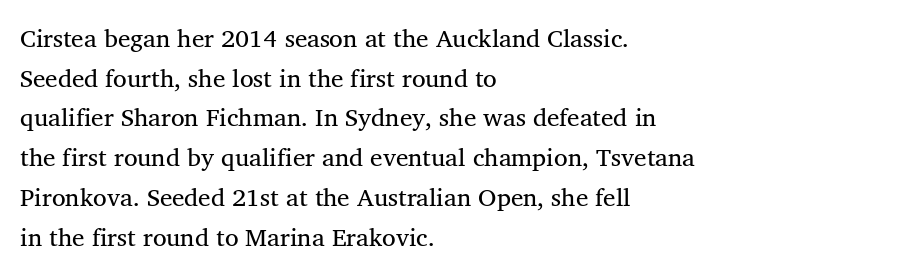
Short and long lines alike share a common starting point at left. Letters have the restrained weight of plain body copy at most. The passage shown stacks its lines at a standard gap. Default kerning and tracking; the words read as compact shapes. Any mark beneath the type? The region is blank.
